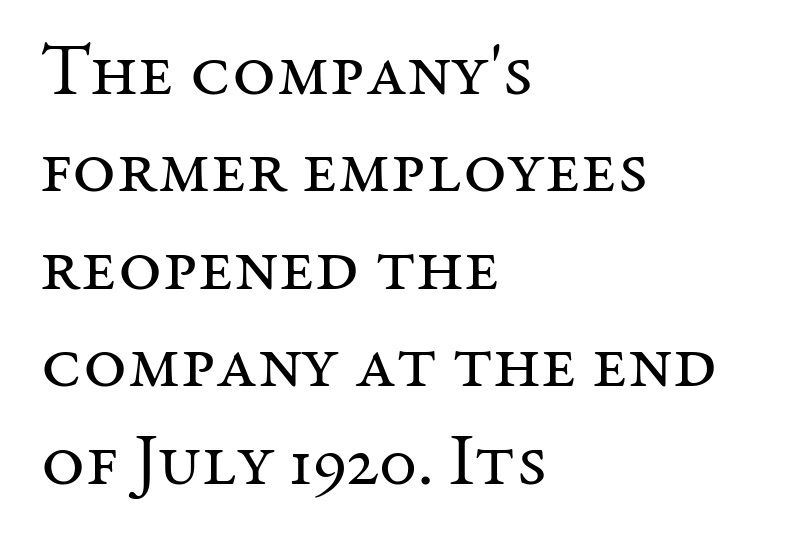
The image shows 75 px regular-weight serif type, upright; set left-aligned, normal line spacing (1.3x), normal letter spacing, not underlined; medium stroke contrast and a medium x-height.
